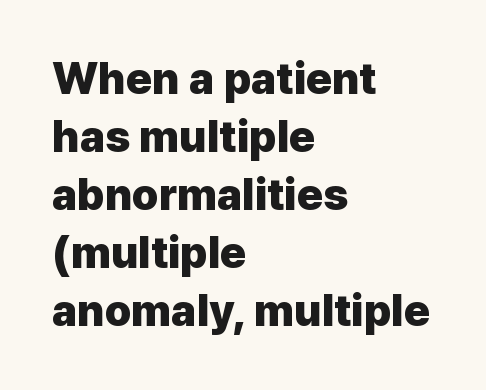
{"serif": "no", "italic": "no", "bold": "yes", "weight": "heavy", "width": "normal", "stroke_contrast": "low", "x_height": "medium", "monospaced": "no", "underline": "no", "align": "left", "line_spacing": "normal", "line_spacing_ratio": 1.32, "letter_spacing": "normal", "letter_spacing_em": 0.0, "glyph_px": 44}
